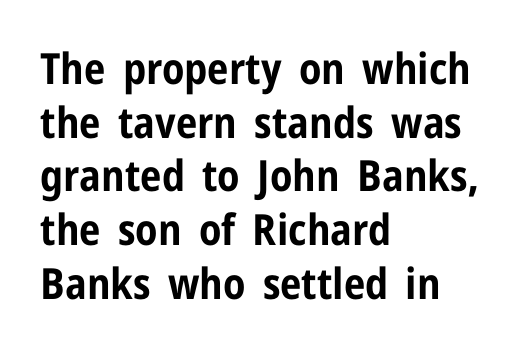
Short note: letters normally spaced. Leading: standard. Honestly, there is no underline to notice here at all. Note the varied advance widths — an 'i' is clearly narrower than an 'm'.
